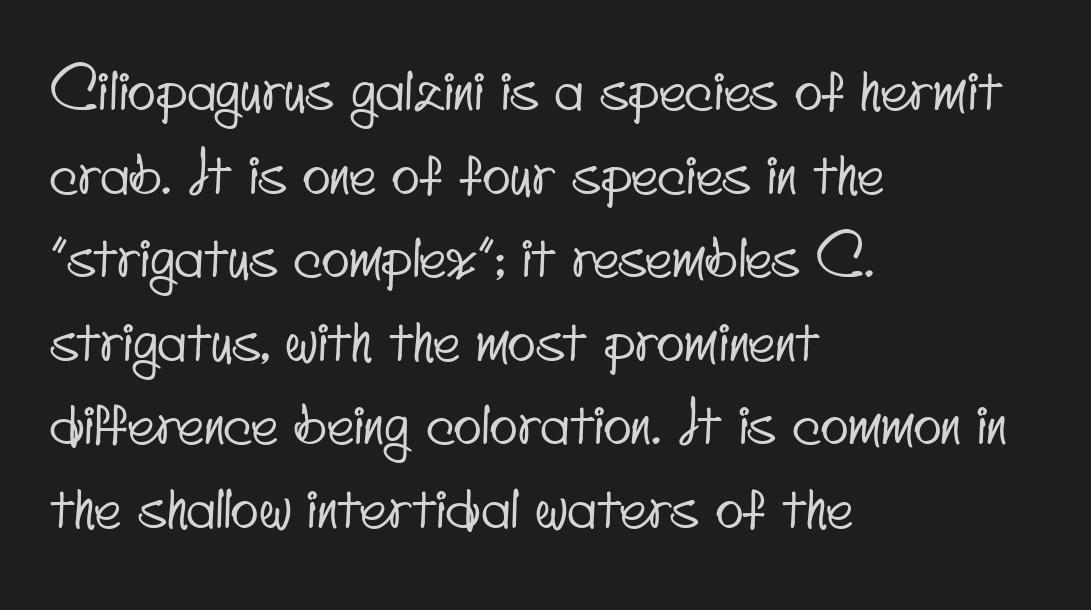
Q: Is the typeface a serif or a sans-serif typeface? A: Sans-serif.
Q: Is the text underlined? A: No.
Q: How is the paragraph aligned? A: Left-aligned.
Q: Is the spacing between letters normal or unusually wide? A: Normal.
Q: Is the spacing between lines tight, normal or loose? A: Normal.
Q: Width (condensed, normal, or wide)? A: Condensed.
Q: Stroke contrast? A: Low.
Q: x-height? A: Small.
Q: Monospaced? A: No.
